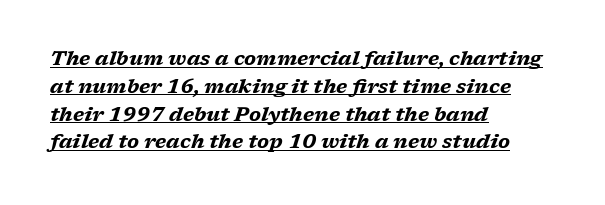
The image shows 20 px bold type, italic (leaning right); set left-aligned, normal line spacing (1.39x), normal letter spacing, underlined.
